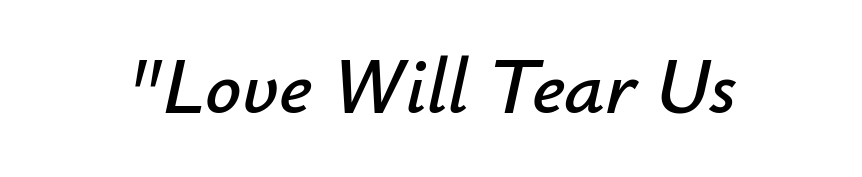
{"italic": "yes", "lean": "right", "slant_degrees": 12, "width": "normal", "stroke_contrast": "low", "x_height": "small", "monospaced": "no", "underline": "no", "letter_spacing": "normal", "letter_spacing_em": 0.0, "glyph_px": 80}
